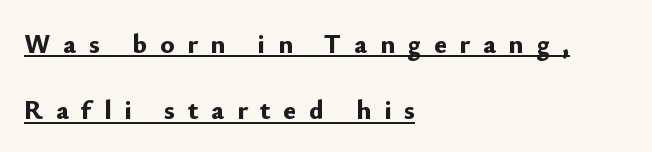
{"italic": "no", "bold": "yes", "underline": "yes", "align": "left", "line_spacing": "loose", "line_spacing_ratio": 2.46, "letter_spacing": "wide", "letter_spacing_em": 0.47, "glyph_px": 27}
